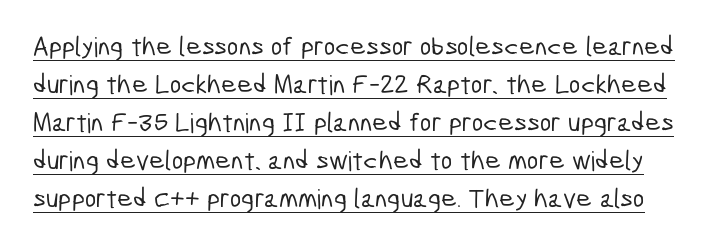
{"underline": "yes", "line_spacing": "normal", "line_spacing_ratio": 1.41, "letter_spacing": "normal", "letter_spacing_em": 0.0, "glyph_px": 27}
